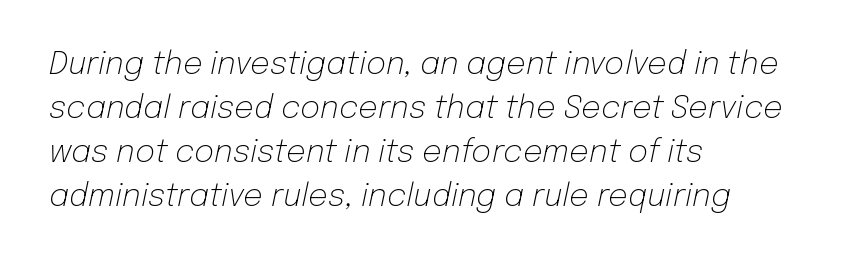
The image shows 31 px light type, italic (leaning right); set left-aligned, normal line spacing (1.42x), normal letter spacing, not underlined; low stroke contrast and a medium x-height.
